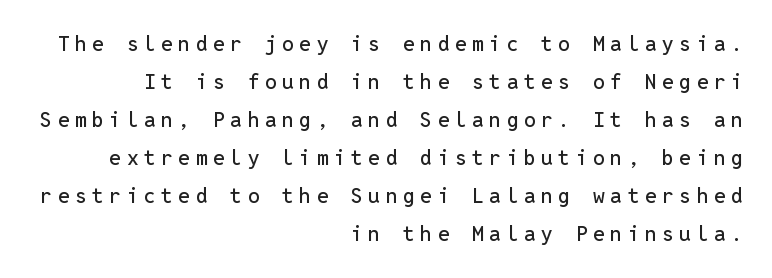
This is the regular roman posture of the typeface. Is the block centered? No — it sits flush against the right margin. The baseline area is clear. The gaps between neighbouring characters are conspicuously large.
